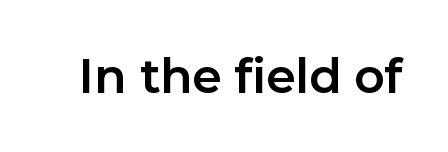
The image shows 47 px bold sans-serif type, upright; set normal letter spacing, not underlined; low stroke contrast and a medium x-height.
